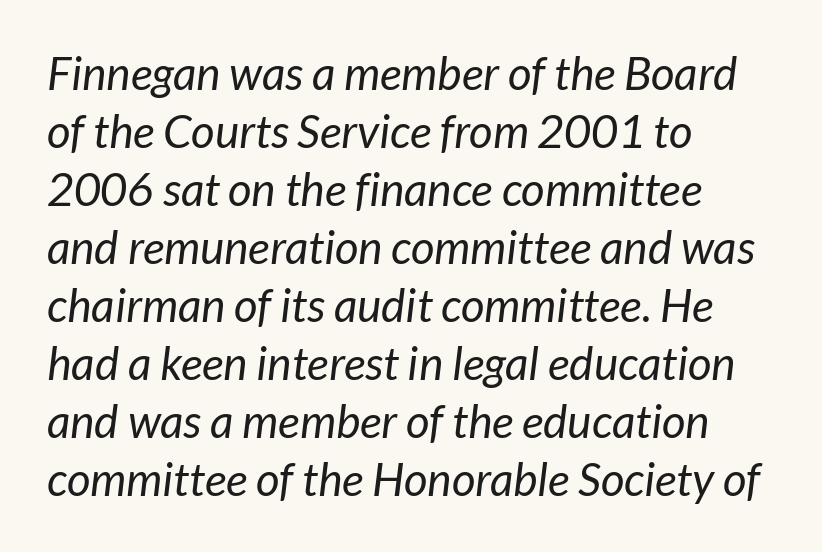
{"serif": "no", "bold": "no", "weight": "regular", "width": "normal", "stroke_contrast": "low", "x_height": "medium", "monospaced": "no", "underline": "no", "align": "left", "line_spacing": "normal", "line_spacing_ratio": 1.26, "letter_spacing": "normal", "letter_spacing_em": 0.0, "glyph_px": 46}
